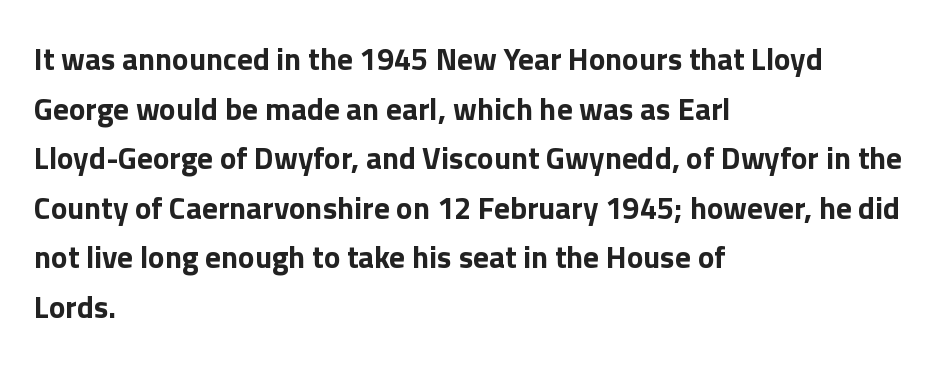
The image shows 31 px bold sans-serif type, upright; set left-aligned, normal line spacing (1.6x), normal letter spacing, not underlined; low stroke contrast and a medium x-height.
